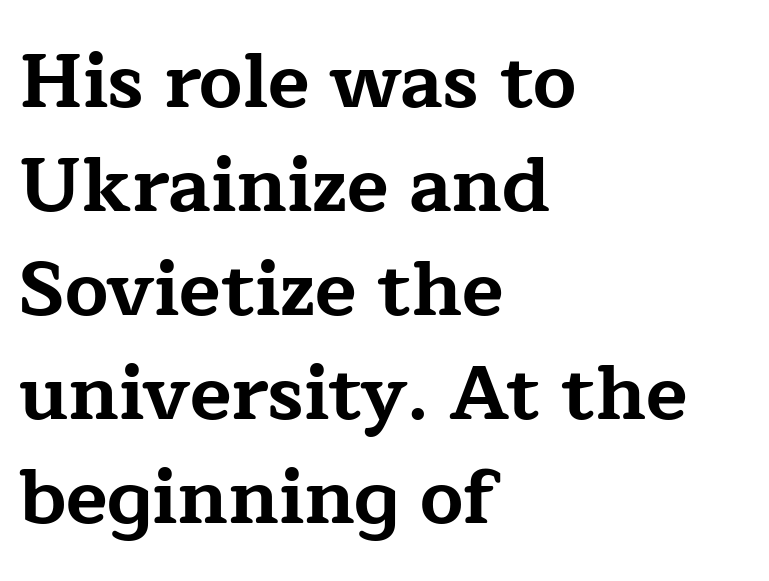
The letters carry serifs — small finishing strokes at the ends of their stems. The lettering stays uniformly vertical, giving the passage a roman look. Where is the straight margin? On the left. The passage shown has conventional tracking throughout. Summary of vertical rhythm: regular, with standard interline spacing. Varying glyph widths throughout — classic text-font behaviour.
